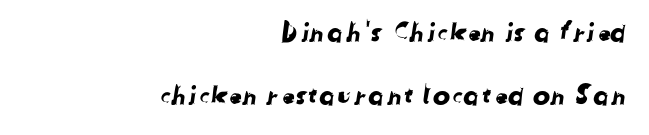
The passage shown stacks its lines with a broad gap. Does extra space separate the letters? No, they use regular spacing. Beneath every word, the page is bare. All the whitespace from short lines collects on the left.
